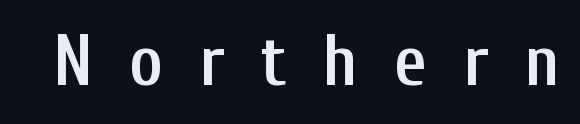
The font is running at a semibold setting, under full bold. Is this a fixed-width face? No — the glyphs have proportional, varying widths. Typographically, this falls in the sans-serif category. Posture: straight, roman, zero tilt.
